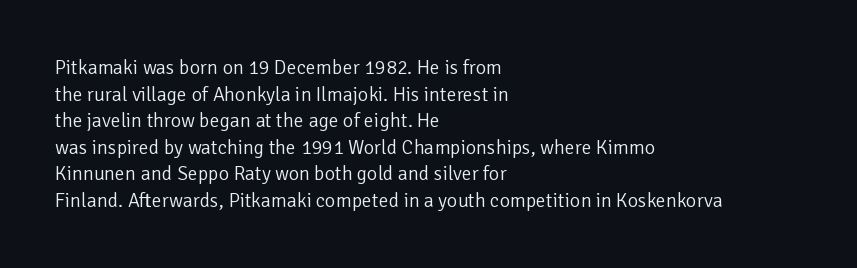
Q: Is the text bold? A: No.
Q: Is the text italic (slanted)? A: No, it is upright.
Q: Is the text underlined? A: No.
Q: How is the paragraph aligned? A: Left-aligned.
Q: Is the spacing between letters normal or unusually wide? A: Normal.
Q: Is the spacing between lines tight, normal or loose? A: Normal.
